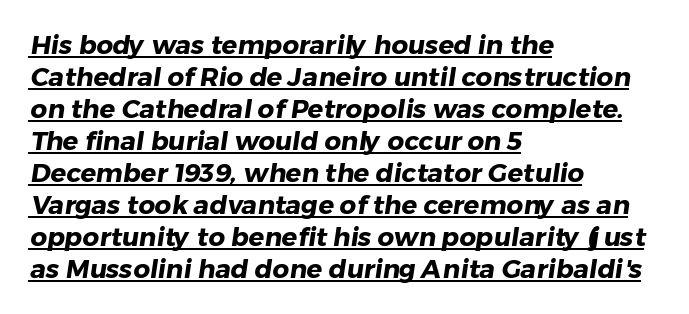
The image shows 26 px bold type; set left-aligned, line spacing 1.23x, normal letter spacing, underlined.
